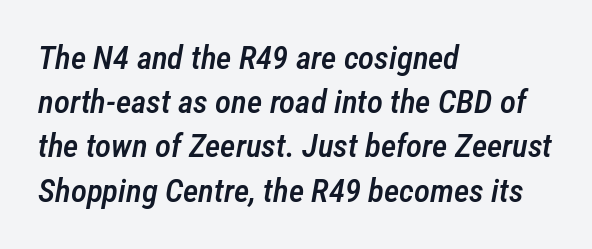
Q: Is the text bold? A: Semi-bold.
Q: Is the text italic (slanted)? A: Yes, it leans right by about 12 degrees.
Q: Is the text underlined? A: No.
Q: How is the paragraph aligned? A: Left-aligned.
Q: Is the spacing between letters normal or unusually wide? A: Normal.
Q: Is the spacing between lines tight, normal or loose? A: Normal.
Q: Width (condensed, normal, or wide)? A: Condensed.
Q: Stroke contrast? A: Low.
Q: x-height? A: Medium.
Q: Monospaced? A: No.
